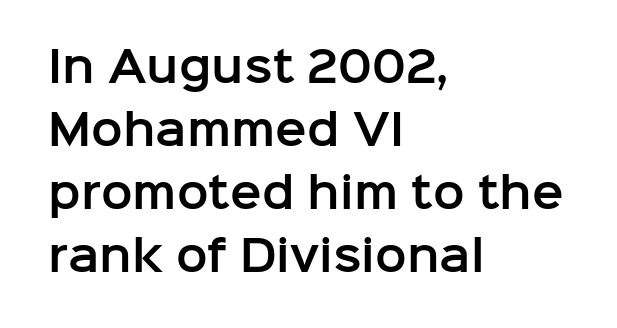
The image shows 42 px sans-serif type, upright; set left-aligned, normal line spacing (1.5x), normal letter spacing, not underlined; low stroke contrast and a medium x-height.
